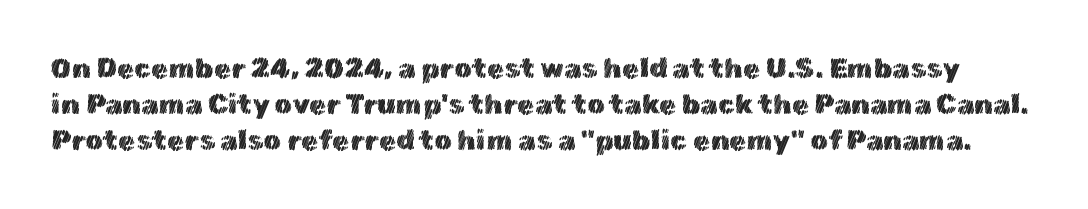
The image shows 28 px text type, upright; set normal line spacing (1.29x), normal letter spacing, not underlined; a medium x-height.
